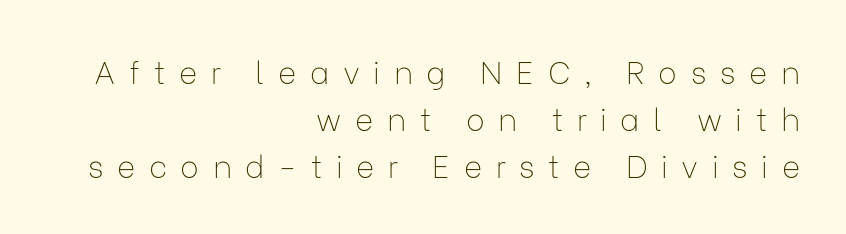
The image shows 31 px thin sans-serif type, upright; set right-aligned, normal line spacing (1.52x), unusually wide letter spacing (+0.44 em), not underlined; low stroke contrast and a medium x-height.
